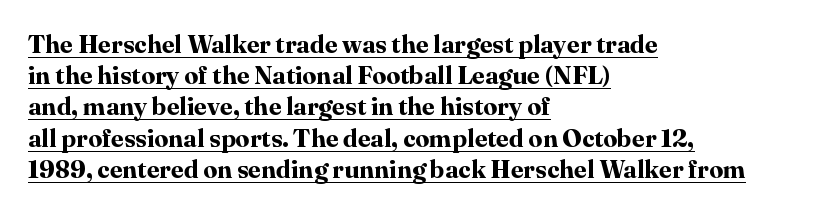
{"italic": "no", "bold": "yes", "underline": "yes", "align": "left", "line_spacing": "normal", "line_spacing_ratio": 1.25, "letter_spacing": "normal", "letter_spacing_em": 0.0, "glyph_px": 25}
